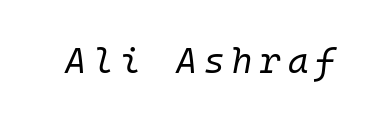
Q: Is the text bold? A: No.
Q: Is the text italic (slanted)? A: Yes, it leans right by about 10 degrees.
Q: Is the text underlined? A: No.
Q: Is the spacing between letters normal or unusually wide? A: Unusually wide.
Q: Width (condensed, normal, or wide)? A: Normal.
Q: Stroke contrast? A: Low.
Q: x-height? A: Medium.
Q: Monospaced? A: Yes.
